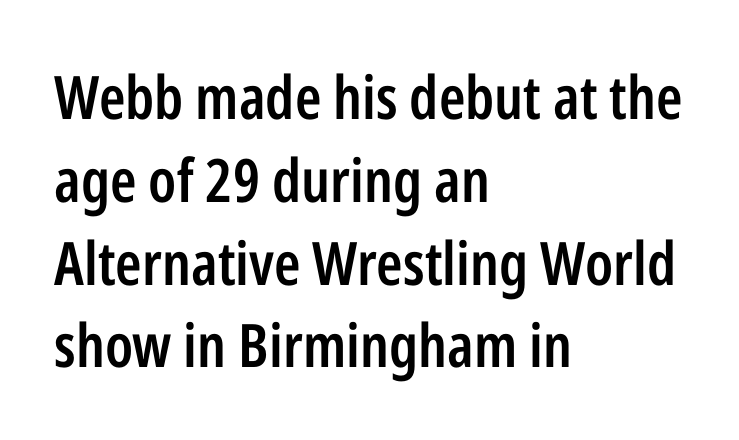
{"serif": "no", "italic": "no", "bold": "semi", "weight": "semibold", "width": "condensed", "stroke_contrast": "low", "x_height": "medium", "monospaced": "no", "underline": "no", "align": "left", "line_spacing": "normal", "line_spacing_ratio": 1.38, "letter_spacing": "normal", "letter_spacing_em": 0.0, "glyph_px": 60}
